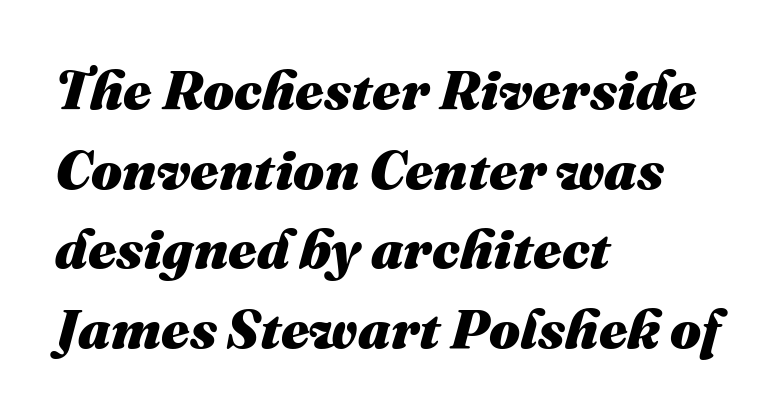
The area under the type is left untouched. Leading matches the norm, producing a regular column. Observe the ordinary spacing: letters are neighbours, not strangers. Character widths vary here, with narrow letters taking less room than wide ones. Would a proofreader flag this as italicized? Yes. This rendering uses left alignment, leaving the right contour irregular.
